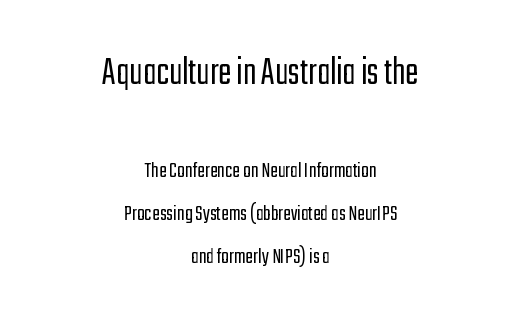
{"serif": "no", "italic": "no", "bold": "no", "weight": "light", "width": "condensed", "stroke_contrast": "low", "x_height": "medium", "monospaced": "no", "underline": "no", "align": "center", "line_spacing_ratio": 1.87, "letter_spacing": "normal", "letter_spacing_em": 0.0, "larger_block": "first", "size_ratio": 1.74, "glyph_px": 40}
